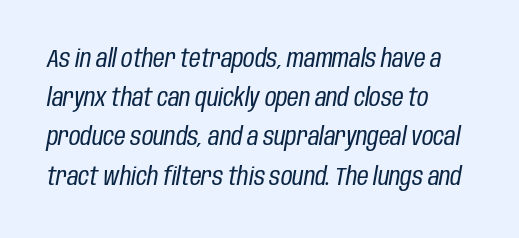
{"italic": "yes", "lean": "right", "slant_degrees": 10, "bold": "no", "underline": "no", "align": "left", "line_spacing": "normal", "line_spacing_ratio": 1.57, "letter_spacing": "normal", "letter_spacing_em": 0.0, "glyph_px": 25}
